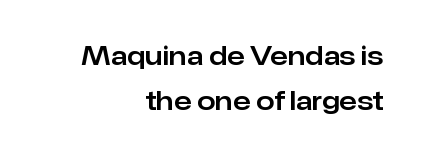
{"italic": "no", "underline": "no", "align": "right", "line_spacing_ratio": 1.75, "letter_spacing": "normal", "letter_spacing_em": 0.0, "glyph_px": 26}
